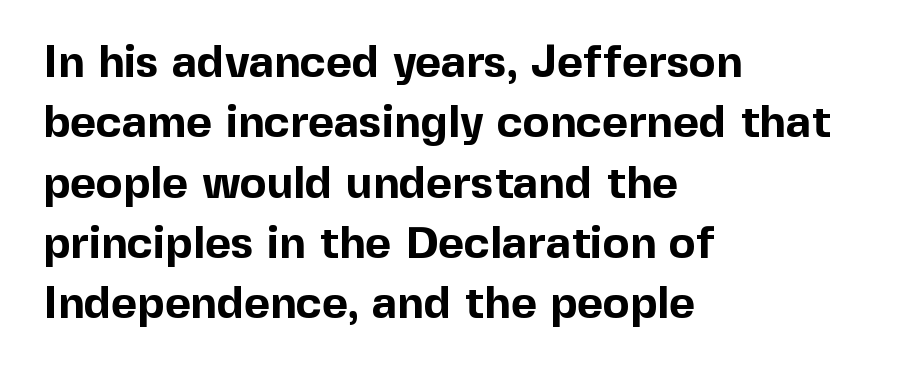
Q: Is the text bold? A: Yes.
Q: Is the text italic (slanted)? A: No, it is upright.
Q: Is the typeface a serif or a sans-serif typeface? A: Sans-serif.
Q: Is the text underlined? A: No.
Q: How is the paragraph aligned? A: Left-aligned.
Q: Is the spacing between letters normal or unusually wide? A: Normal.
Q: Is the spacing between lines tight, normal or loose? A: Normal.
Q: Width (condensed, normal, or wide)? A: Normal.
Q: x-height? A: Medium.
Q: Monospaced? A: No.
